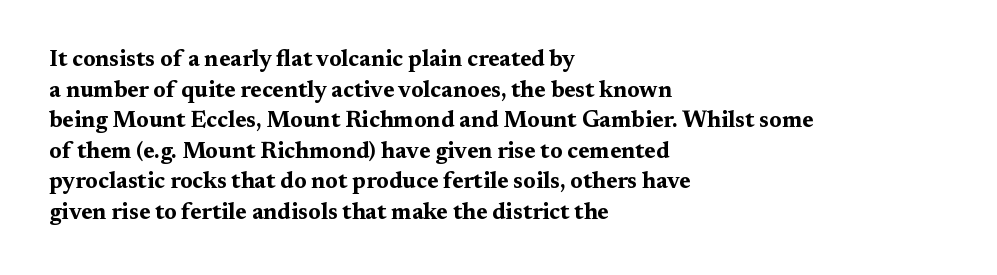
The image shows 23 px bold type, upright; set left-aligned, normal line spacing (1.33x), normal letter spacing, not underlined.
